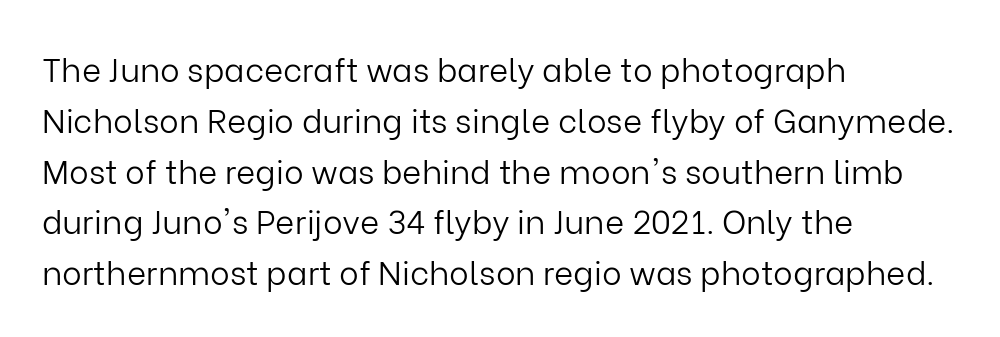
{"serif": "no", "italic": "no", "bold": "no", "weight": "light", "width": "normal", "stroke_contrast": "low", "x_height": "medium", "monospaced": "no", "underline": "no", "align": "left", "line_spacing": "normal", "line_spacing_ratio": 1.54, "letter_spacing": "normal", "letter_spacing_em": 0.0, "glyph_px": 33}
